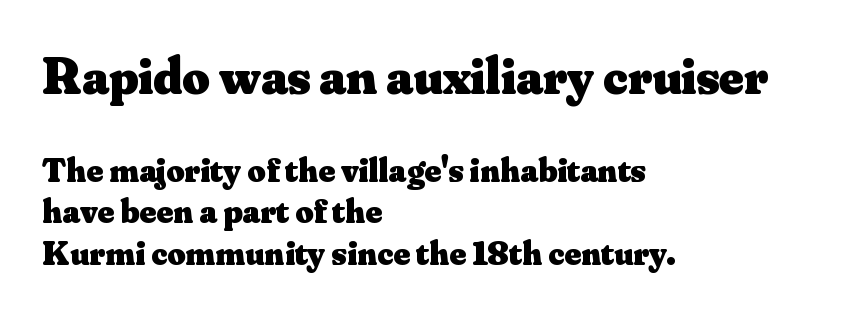
{"serif": "yes", "italic": "no", "bold": "yes", "weight": "heavy", "width": "normal", "stroke_contrast": "medium", "x_height": "small", "monospaced": "no", "underline": "no", "align": "left", "line_spacing_ratio": 1.18, "letter_spacing": "normal", "letter_spacing_em": 0.0, "larger_block": "first", "size_ratio": 1.51, "glyph_px": 53}
